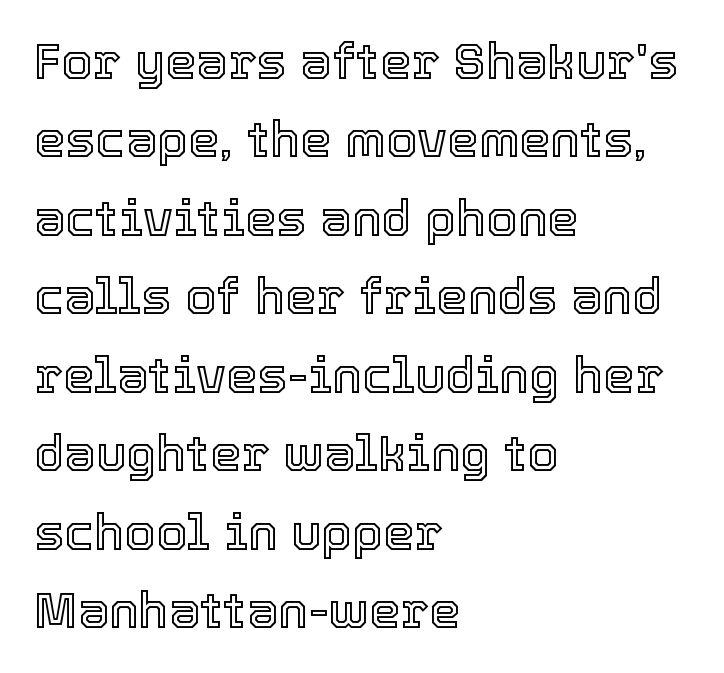
Q: Is the text italic (slanted)? A: No, it is upright.
Q: Is the text underlined? A: No.
Q: How is the paragraph aligned? A: Left-aligned.
Q: Is the spacing between letters normal or unusually wide? A: Normal.
Q: Is the spacing between lines tight, normal or loose? A: Normal.
Q: Width (condensed, normal, or wide)? A: Normal.
Q: x-height? A: Medium.
Q: Monospaced? A: No.
